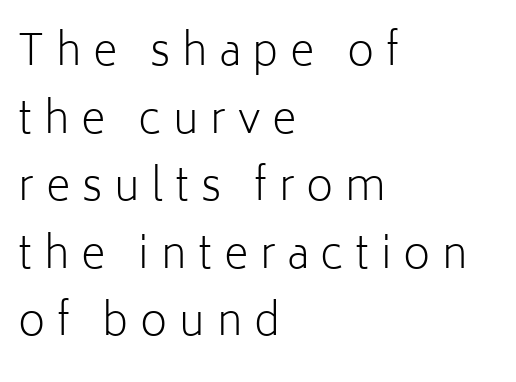
{"serif": "no", "italic": "no", "bold": "no", "weight": "light", "width": "normal", "stroke_contrast": "low", "x_height": "medium", "monospaced": "no", "underline": "no", "align": "left", "line_spacing": "normal", "line_spacing_ratio": 1.61, "letter_spacing": "wide", "letter_spacing_em": 0.28, "glyph_px": 42}
